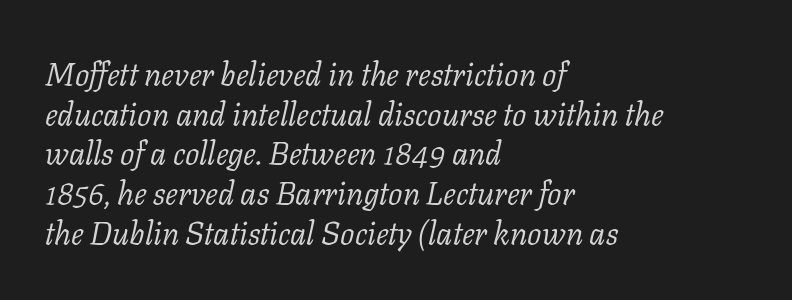
Between one letter and the next there's only the usual sliver of space. Check under the words: just untouched page. Typeset ragged right — the left edge is the straight one. Notice how the stems are inclined rather than vertical — that's the hallmark of italics.
